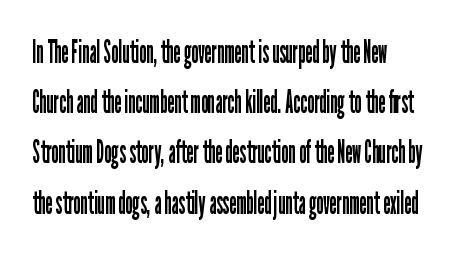
The image shows 32 px regular-weight, condensed sans-serif type, upright; set left-aligned, normal line spacing (1.57x), normal letter spacing, not underlined; low stroke contrast and a medium x-height.
